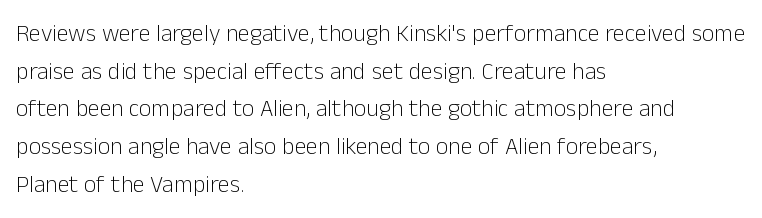
Q: Is the text bold? A: No.
Q: Is the text italic (slanted)? A: No, it is upright.
Q: Is the text underlined? A: No.
Q: How is the paragraph aligned? A: Left-aligned.
Q: Is the spacing between letters normal or unusually wide? A: Normal.
Q: Is the spacing between lines tight, normal or loose? A: Normal.
